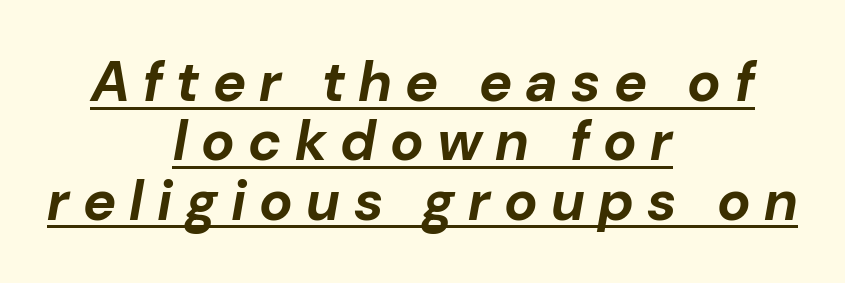
Q: Is the text bold? A: Yes.
Q: Is the text italic (slanted)? A: Yes, it leans right by about 10 degrees.
Q: Is the text underlined? A: Yes.
Q: How is the paragraph aligned? A: Centered.
Q: Is the spacing between letters normal or unusually wide? A: Unusually wide.
Q: Is the spacing between lines tight, normal or loose? A: Tight.
Q: Width (condensed, normal, or wide)? A: Normal.
Q: Stroke contrast? A: Low.
Q: x-height? A: Medium.
Q: Monospaced? A: No.
